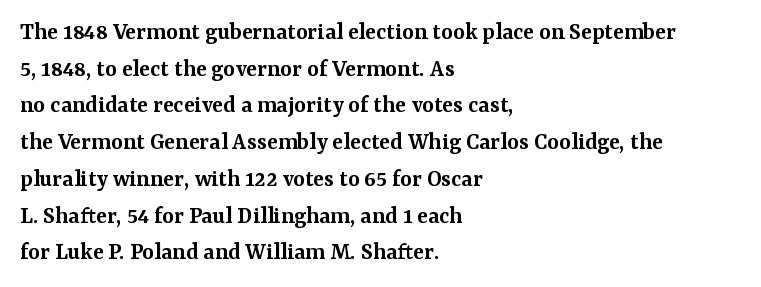
The gaps between neighbouring characters are ordinary and unremarkable. Clear beneath every line of the passage. The lettering holds an erect, upright posture throughout. Line starts are locked; line ends wander.
